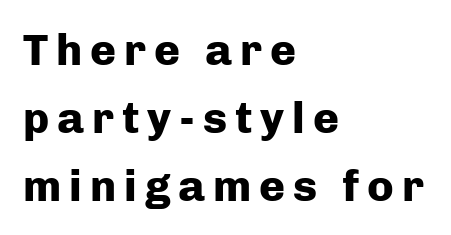
Visually the block forms a straight wall on the left and a jagged coastline on the right. This rendering employs a face without finishing strokes, i.e., a sans-serif. Check the space under the baseline: it is left empty. Vertically, the passage feels balanced, rows spaced as you'd expect. This is roman type, the default non-slanted kind. The letters advance in unequal steps, a hallmark of proportional type.
